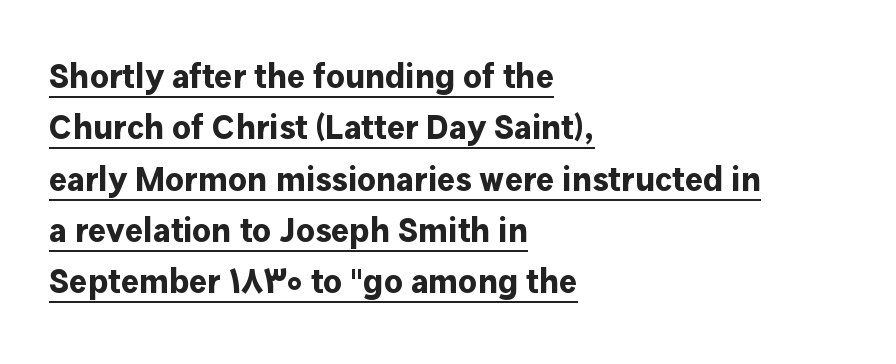
The image shows 34 px bold sans-serif type, upright; set left-aligned, normal line spacing (1.51x), normal letter spacing, underlined; low stroke contrast and a medium x-height.
